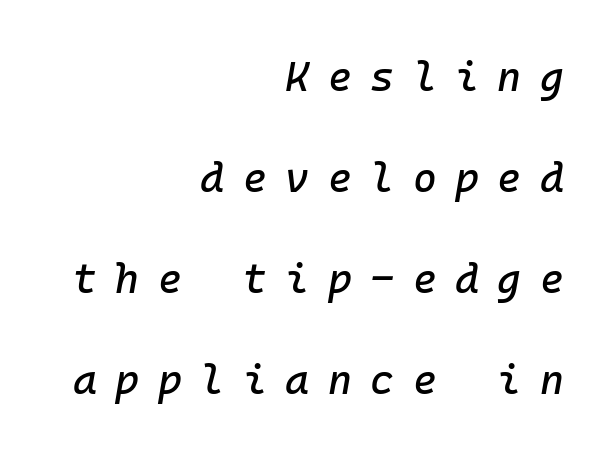
The image shows 41 px text type, italic (leaning right), monospaced; set right-aligned, loose line spacing (2.46x), unusually wide letter spacing (+0.45 em), not underlined; low stroke contrast and a medium x-height.
